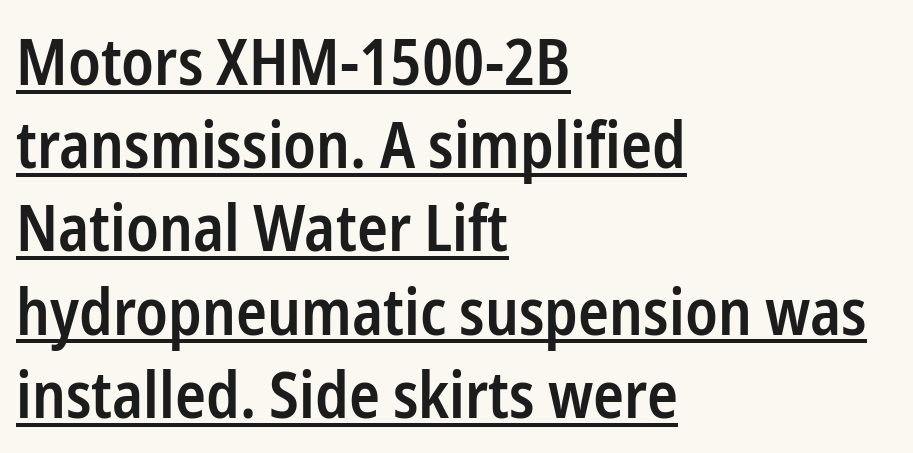
The image shows 64 px semibold, condensed sans-serif type, upright; set left-aligned, normal line spacing (1.3x), normal letter spacing, underlined; low stroke contrast and a medium x-height.
